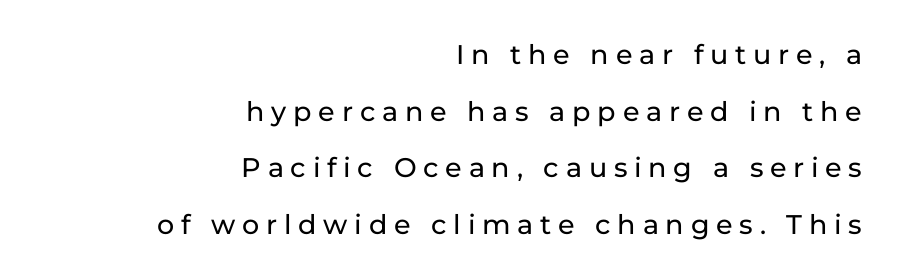
The image shows 27 px text type, upright; set right-aligned, loose line spacing (2.1x), unusually wide letter spacing (+0.25 em), not underlined.
